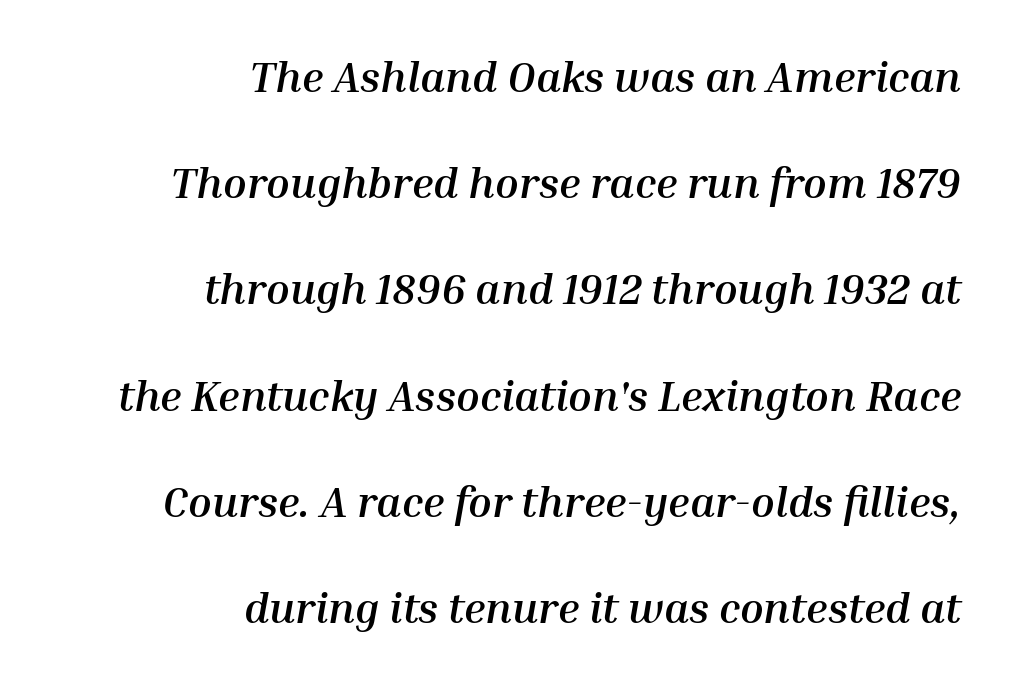
{"italic": "yes", "lean": "right", "slant_degrees": 10, "bold": "yes", "weight": "semibold", "width": "normal", "stroke_contrast": "medium", "x_height": "medium", "monospaced": "no", "underline": "no", "align": "right", "line_spacing": "loose", "line_spacing_ratio": 2.47, "letter_spacing": "normal", "letter_spacing_em": 0.0, "glyph_px": 43}
